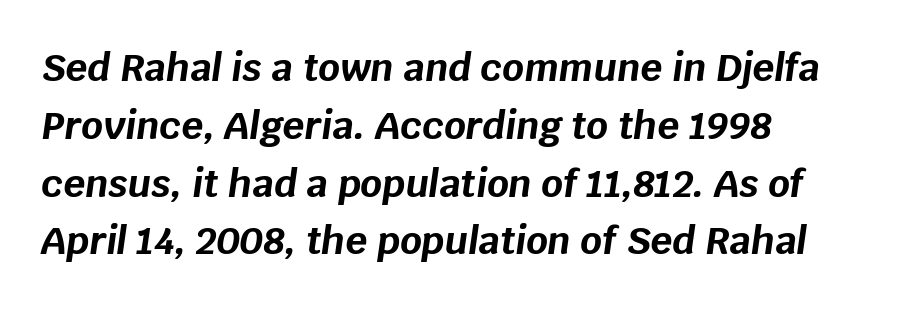
{"italic": "yes", "lean": "right", "slant_degrees": 8, "bold": "yes", "weight": "bold", "width": "normal", "stroke_contrast": "low", "x_height": "large", "monospaced": "no", "underline": "no", "align": "left", "line_spacing": "normal", "line_spacing_ratio": 1.52, "letter_spacing": "normal", "letter_spacing_em": 0.0, "glyph_px": 38}
